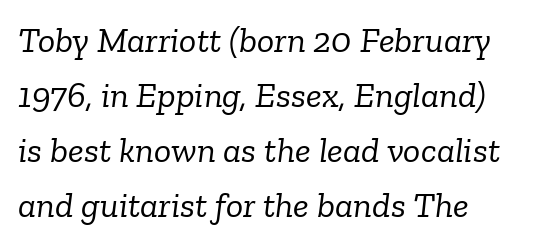
Quick note: underline off. A light-to-regular cut is what we see here. Emphasis-style slanted type is in use. Look at the tracking — it's just the regular setting, nothing added.
